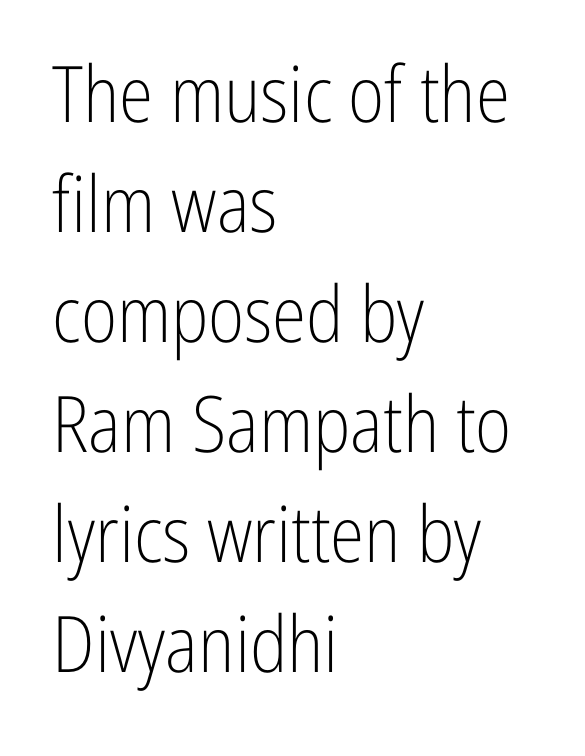
{"serif": "no", "italic": "no", "bold": "no", "weight": "light", "width": "condensed", "stroke_contrast": "low", "x_height": "medium", "monospaced": "no", "underline": "no", "align": "left", "line_spacing": "normal", "line_spacing_ratio": 1.41, "letter_spacing": "normal", "letter_spacing_em": 0.0, "glyph_px": 78}
